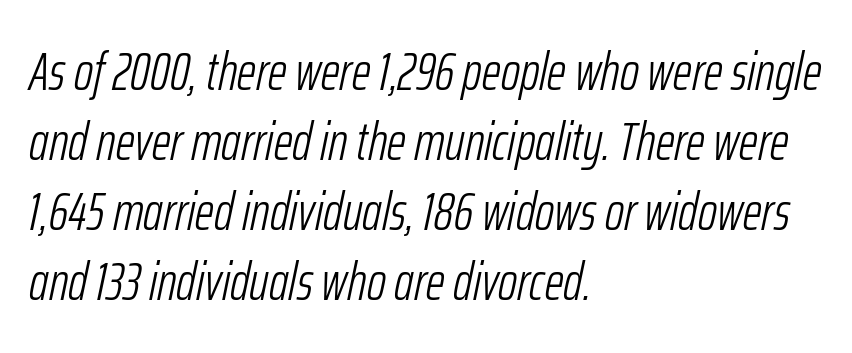
Line beginnings align vertically; line endings do not. No extra tracking has been applied to these lines. Is this a fixed-width face? No — the glyphs have proportional, varying widths. Honestly, there is no underline to notice here at all. Is the type slanted? Yes — the strokes lean at a clear angle. Think standard paragraph weight, or any step lighter than that.
